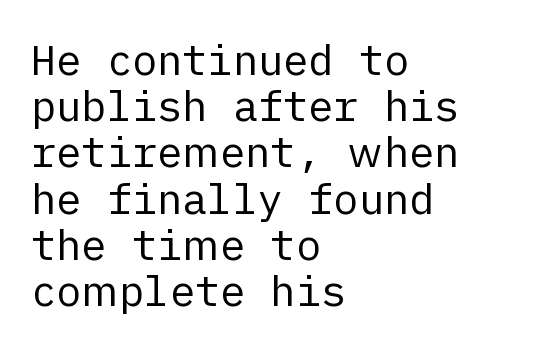
Q: Is the text bold? A: No.
Q: Is the text italic (slanted)? A: No, it is upright.
Q: Is the typeface a serif or a sans-serif typeface? A: Sans-serif.
Q: Is the text underlined? A: No.
Q: How is the paragraph aligned? A: Left-aligned.
Q: Is the spacing between letters normal or unusually wide? A: Normal.
Q: Is the spacing between lines tight, normal or loose? A: Tight.
Q: Width (condensed, normal, or wide)? A: Normal.
Q: Stroke contrast? A: Low.
Q: x-height? A: Medium.
